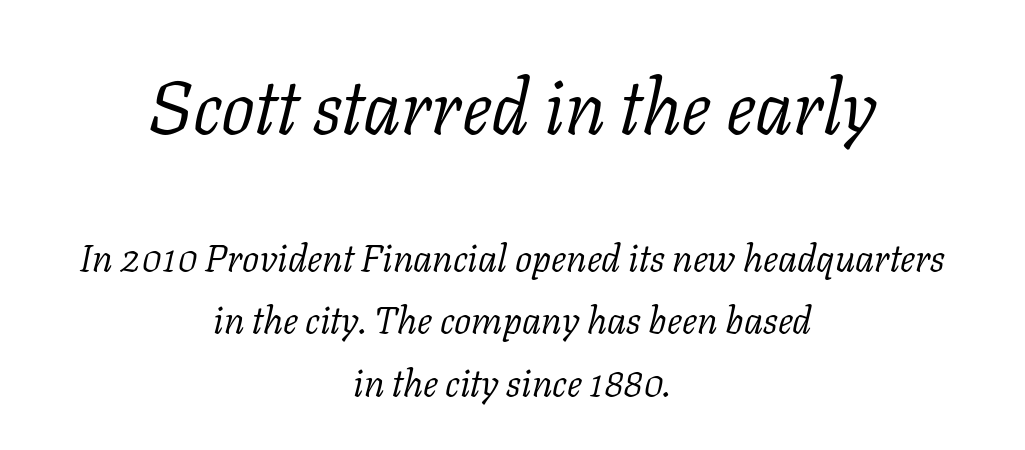
Q: Is the text bold? A: No.
Q: Is the text italic (slanted)? A: Yes, it leans right by about 11 degrees.
Q: Is the typeface a serif or a sans-serif typeface? A: Serif.
Q: Is the text underlined? A: No.
Q: How is the paragraph aligned? A: Centered.
Q: Is the spacing between letters normal or unusually wide? A: Normal.
Q: Is the spacing between lines tight, normal or loose? A: Normal.
Q: Which block of text is set in a larger size, the first (top) or the second (bottom)? A: The first (top) one.
Q: Width (condensed, normal, or wide)? A: Normal.
Q: Stroke contrast? A: Low.
Q: x-height? A: Medium.
Q: Monospaced? A: No.
